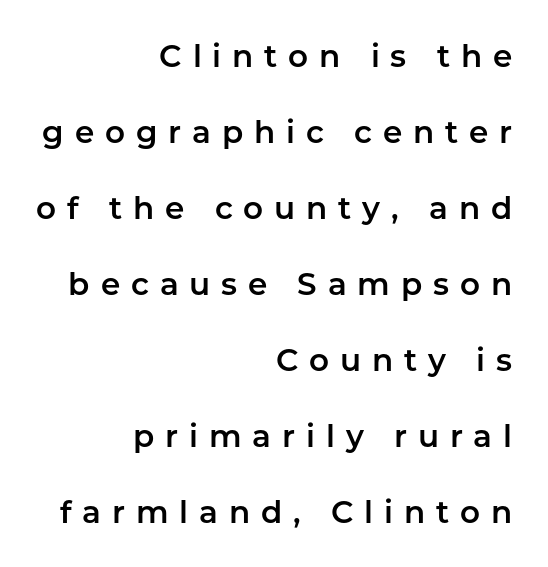
{"serif": "no", "italic": "no", "width": "normal", "stroke_contrast": "low", "x_height": "medium", "monospaced": "no", "underline": "no", "align": "right", "line_spacing": "loose", "line_spacing_ratio": 2.45, "letter_spacing": "wide", "letter_spacing_em": 0.35, "glyph_px": 31}
